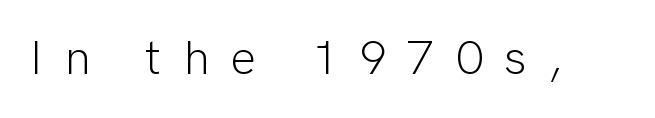
{"serif": "no", "italic": "no", "bold": "no", "weight": "light", "width": "normal", "stroke_contrast": "low", "x_height": "medium", "monospaced": "no", "underline": "no", "letter_spacing": "wide", "letter_spacing_em": 0.43, "glyph_px": 49}
